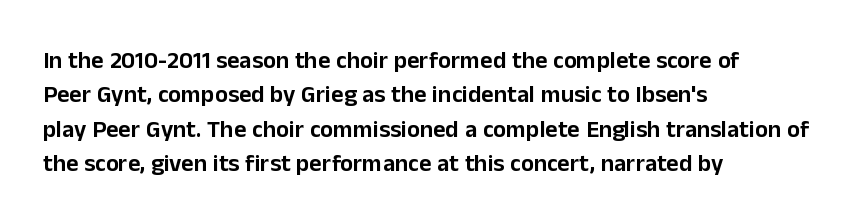
The rows are spaced the way most documents space them. Italic: no, the glyphs are upright roman. Reading down the block, your eye returns to a fixed left position each line. The words here are not underlined. Nothing unusual about the tracking: characters are spaced as the font intends.
